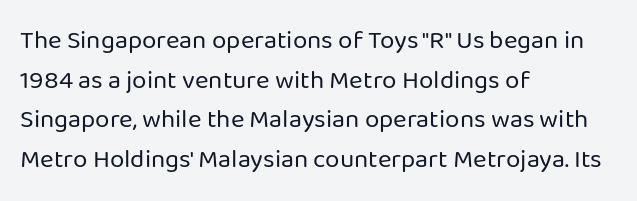
The block of text has a typical density, with ordinary space between rows. The line texture is even and compact thanks to regular tracking. Nothing heavy about these letters — not bold at all. Which margin do the lines hug? The left one — the right edge is uneven.
